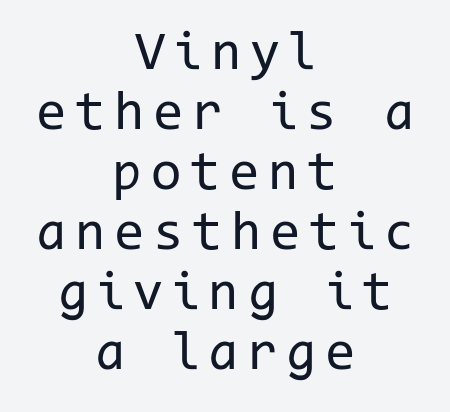
The image shows 55 px regular-weight sans-serif type, upright, monospaced; set centered, tight line spacing (1.09x), not underlined; low stroke contrast and a medium x-height.
